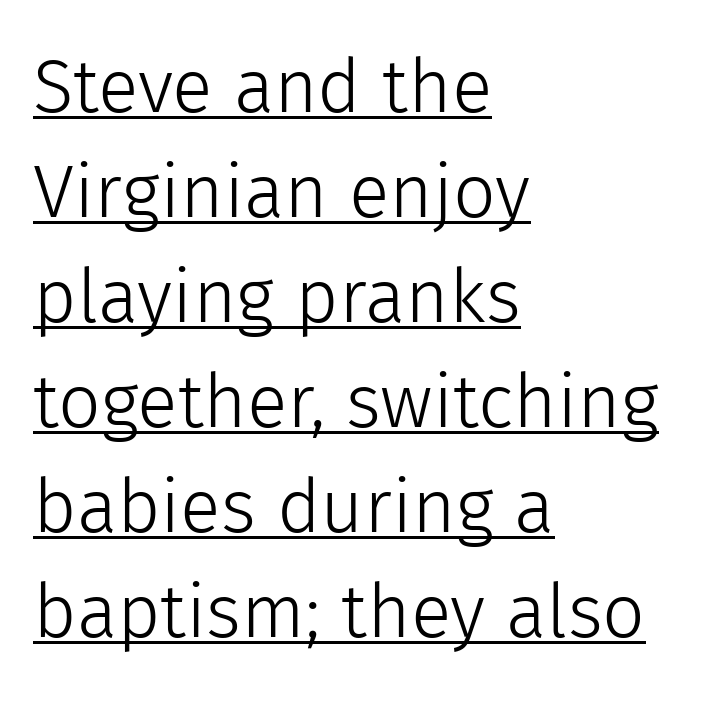
{"serif": "no", "italic": "no", "bold": "no", "weight": "light", "width": "normal", "x_height": "medium", "monospaced": "no", "underline": "yes", "align": "left", "line_spacing": "normal", "line_spacing_ratio": 1.4, "letter_spacing": "normal", "letter_spacing_em": 0.0, "glyph_px": 75}
